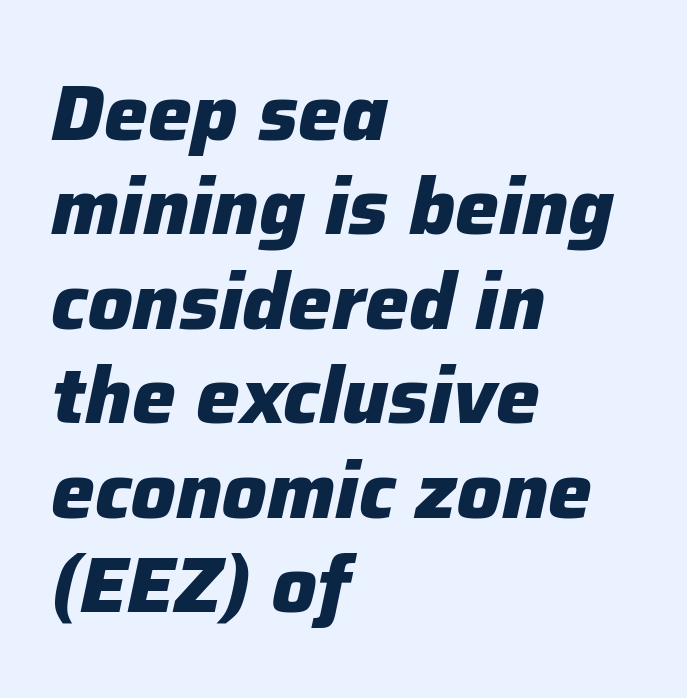
Q: Is the text bold? A: Yes.
Q: Is the text italic (slanted)? A: Yes, it leans right by about 12 degrees.
Q: Is the text underlined? A: No.
Q: How is the paragraph aligned? A: Left-aligned.
Q: Is the spacing between letters normal or unusually wide? A: Normal.
Q: Width (condensed, normal, or wide)? A: Normal.
Q: Stroke contrast? A: Low.
Q: x-height? A: Medium.
Q: Monospaced? A: No.
